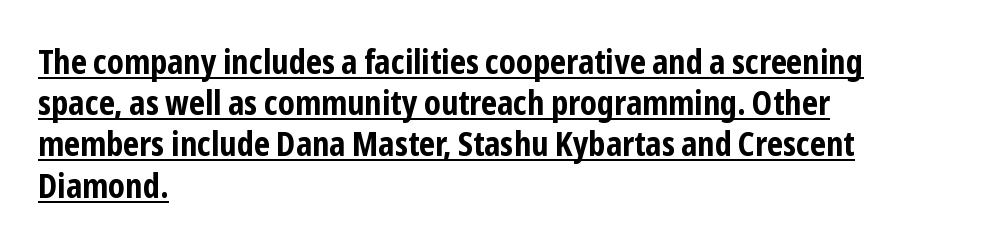
The image shows 33 px bold, condensed sans-serif type, upright; set left-aligned, normal line spacing (1.25x), normal letter spacing, underlined; low stroke contrast and a medium x-height.
